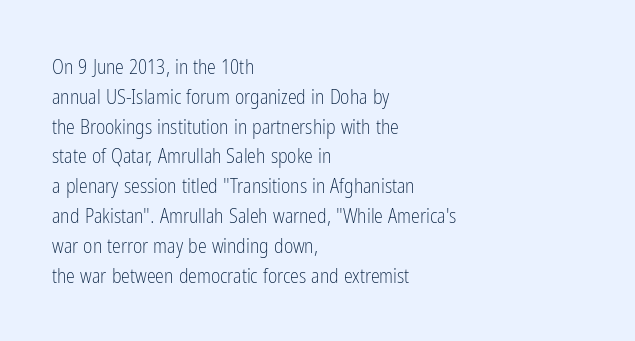
{"italic": "no", "bold": "no", "underline": "no", "align": "left", "line_spacing": "normal", "line_spacing_ratio": 1.49, "letter_spacing": "normal", "letter_spacing_em": 0.0, "glyph_px": 20}
